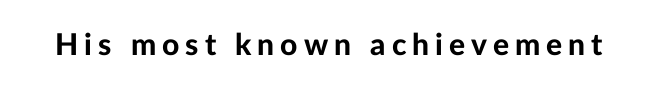
The specimen omits any rule beneath the text block's lines. Style check: upright. The characters look thick and weighty, a clear bold. The rendering uses natural spacing where letterforms have individual widths. What kind of face is this? One without serifs — a sans. Loose tracking; the words dissolve into strings of separated letters.
